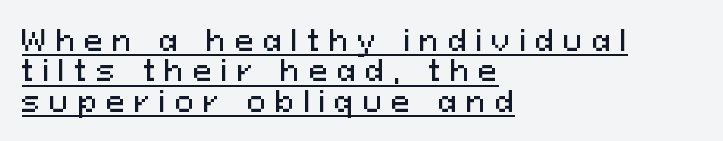
Character widths vary here, with narrow letters taking less room than wide ones. These lines stack with their left ends in a neat column. The letters carry no serifs — their stems end cleanly without finishing strokes. Spacing between characters has been opened up far beyond the box default. The line-height multiplier appears low, near solid setting.
